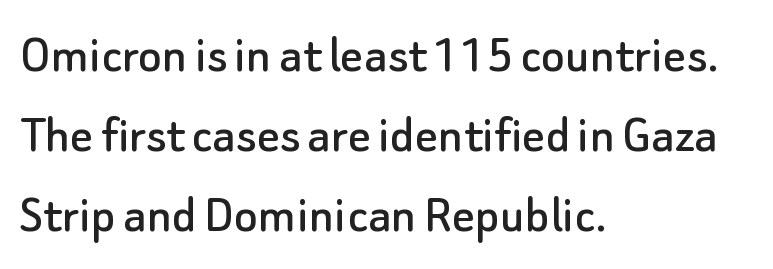
{"serif": "no", "italic": "no", "width": "normal", "stroke_contrast": "low", "x_height": "small", "monospaced": "no", "underline": "no", "align": "left", "line_spacing": "normal", "line_spacing_ratio": 1.43, "letter_spacing": "normal", "letter_spacing_em": 0.0, "glyph_px": 56}
